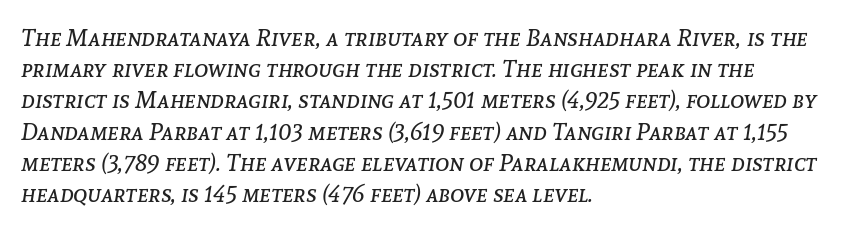
Horizontal bands of white between lines are of average thickness. The lines in this sample share a left origin and differ only in where they stop. If you drew a line through each stem, it would be angled. The font is comparable to plain body text, perhaps lighter. The gap between lines stays unmarked.
